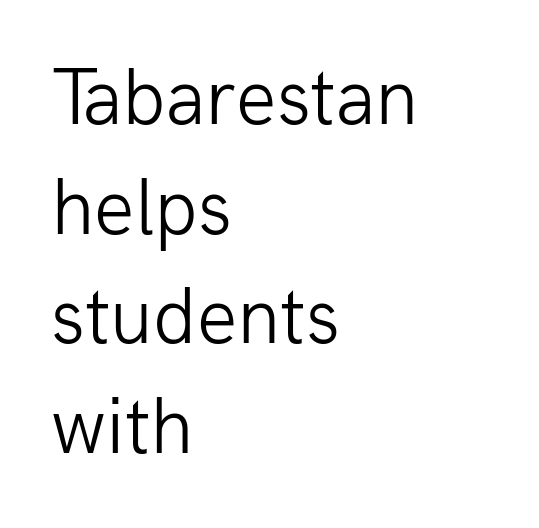
{"serif": "no", "italic": "no", "bold": "no", "weight": "light", "width": "normal", "stroke_contrast": "low", "x_height": "medium", "monospaced": "no", "underline": "no", "align": "left", "line_spacing": "normal", "line_spacing_ratio": 1.37, "letter_spacing": "normal", "letter_spacing_em": 0.0, "glyph_px": 80}
